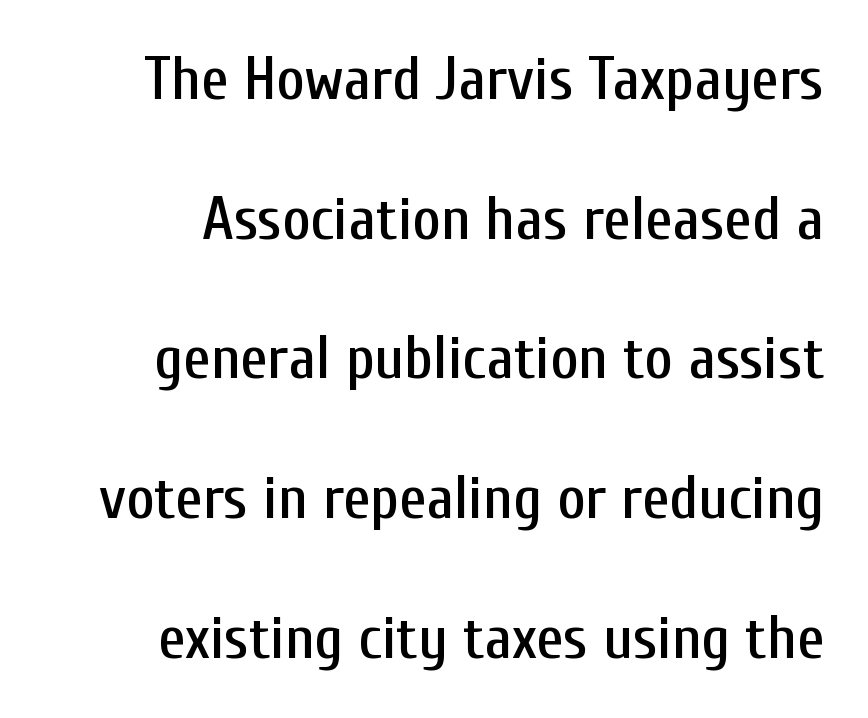
Q: Is the text italic (slanted)? A: No, it is upright.
Q: Is the typeface a serif or a sans-serif typeface? A: Sans-serif.
Q: Is the text underlined? A: No.
Q: Is the spacing between letters normal or unusually wide? A: Normal.
Q: Is the spacing between lines tight, normal or loose? A: Loose.
Q: Width (condensed, normal, or wide)? A: Condensed.
Q: Stroke contrast? A: Low.
Q: x-height? A: Medium.
Q: Monospaced? A: No.
